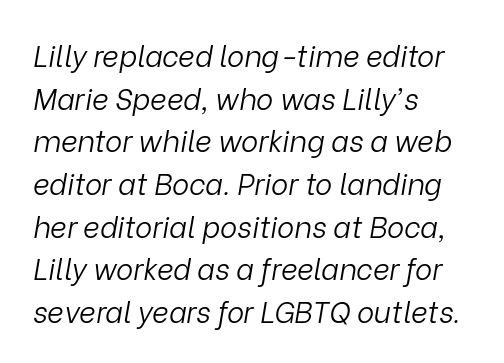
The rendering uses a moderate line-height, typical for paragraphs. Spacing verdict: proportional, widths tailored to each character. Nothing heavy about these letters — not bold at all. This sample uses plain, unmodified letter spacing.
